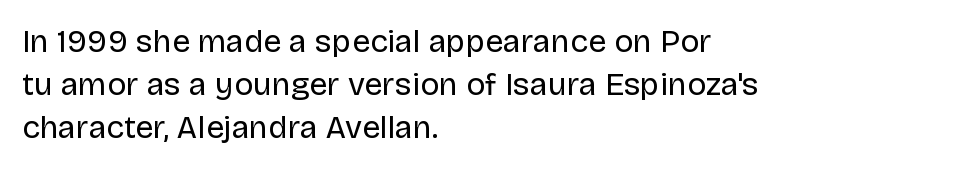
Is the type heavy? It reads as light-to-regular instead. Plain, unruled lines of type. Leftover space on each line is placed entirely after the last word. Tall strokes in this sample are plumb rather than angled. Here the designer chose a conventional face with non-uniform glyph widths. Glyph-to-glyph distance matches everyday printed text.
